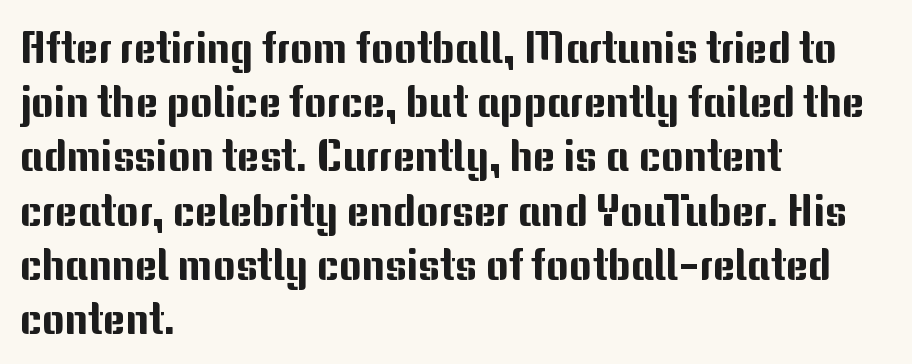
{"serif": "no", "italic": "no", "width": "normal", "stroke_contrast": "medium", "x_height": "medium", "monospaced": "no", "underline": "no", "align": "left", "line_spacing": "normal", "line_spacing_ratio": 1.26, "letter_spacing": "normal", "letter_spacing_em": 0.0, "glyph_px": 43}
